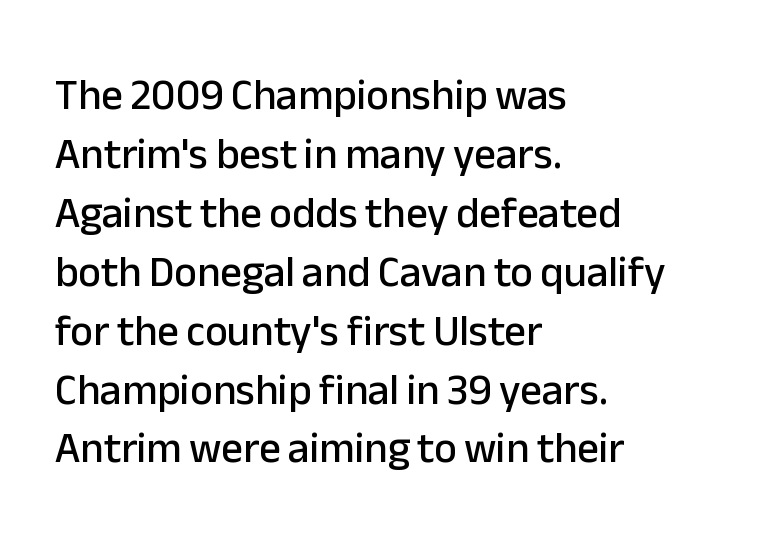
Only glyphs here, with clear space below each row. The letters carry no serifs — their stems end cleanly without finishing strokes. Each new line begins a customary step beneath the previous one. The axis of the letterforms is exactly vertical. This sample has the flowing, uneven cadence of proportional lettering.
